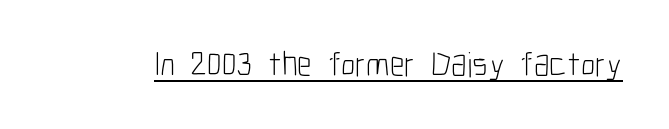
The axis of the letterforms is exactly vertical. Proportional: the letters do not fall into vertical columns. Glance below the letters and you will spot a drawn line. The letters carry no serifs — their stems end cleanly without finishing strokes.
